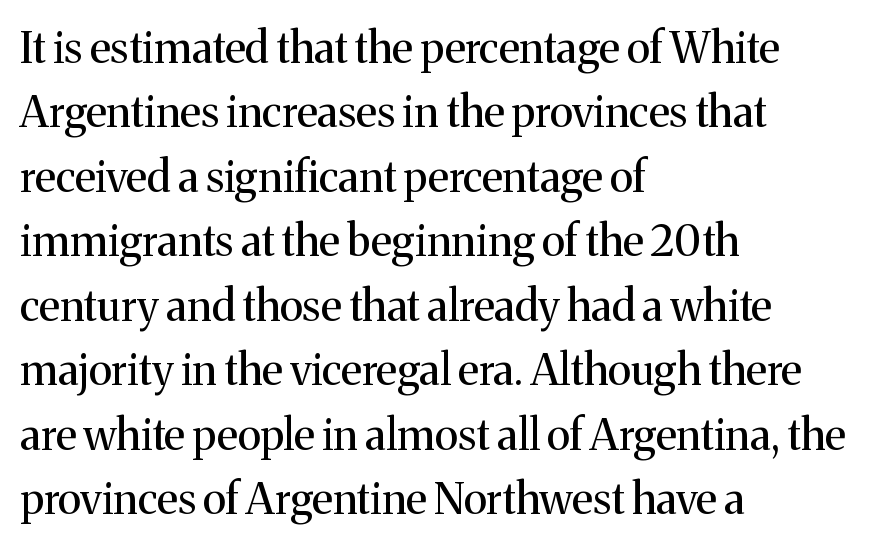
Q: Is the text bold? A: No.
Q: Is the text italic (slanted)? A: No, it is upright.
Q: Is the typeface a serif or a sans-serif typeface? A: Serif.
Q: Is the text underlined? A: No.
Q: How is the paragraph aligned? A: Left-aligned.
Q: Is the spacing between letters normal or unusually wide? A: Normal.
Q: Is the spacing between lines tight, normal or loose? A: Normal.
Q: Width (condensed, normal, or wide)? A: Normal.
Q: Stroke contrast? A: Medium.
Q: x-height? A: Medium.
Q: Monospaced? A: No.
